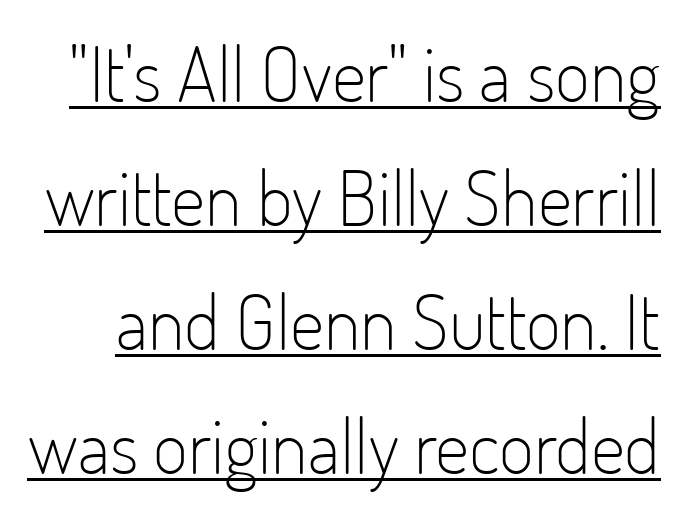
Quick note: interline space is typical. Style check: upright. Beneath each row of characters lies a ruled line. Note the varied advance widths — an 'i' is clearly narrower than an 'm'.
